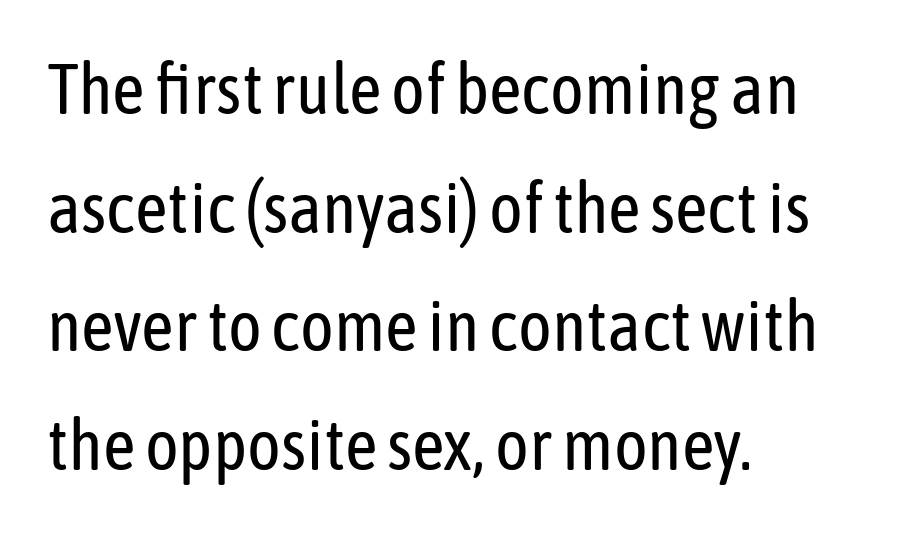
Summary of vertical rhythm: regular, with standard interline spacing. Rendered with straight, roman letterforms. Unbolded letterforms with no extra heft. The area under the type is left untouched. Here the designer chose a conventional face with non-uniform glyph widths. Inter-character spacing is left at the font's built-in metrics.
